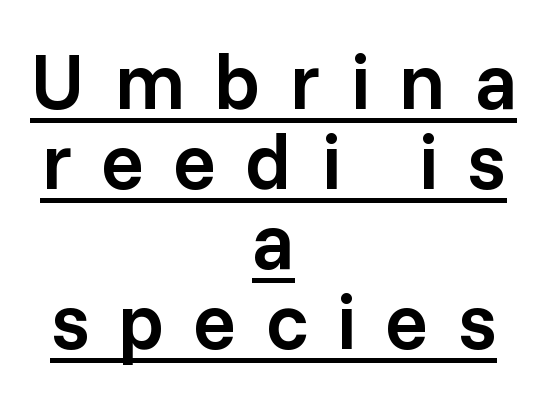
The image shows 80 px semibold sans-serif type, upright; set centered, tight line spacing (1.0x), unusually wide letter spacing (+0.36 em), underlined; low stroke contrast and a medium x-height.
